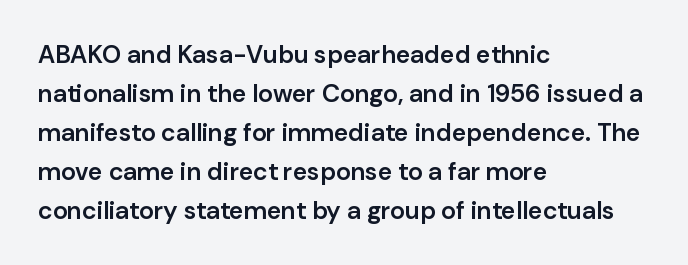
Q: Is the text bold? A: Semi-bold.
Q: Is the text italic (slanted)? A: No, it is upright.
Q: Is the text underlined? A: No.
Q: How is the paragraph aligned? A: Left-aligned.
Q: Is the spacing between letters normal or unusually wide? A: Normal.
Q: Is the spacing between lines tight, normal or loose? A: Normal.
